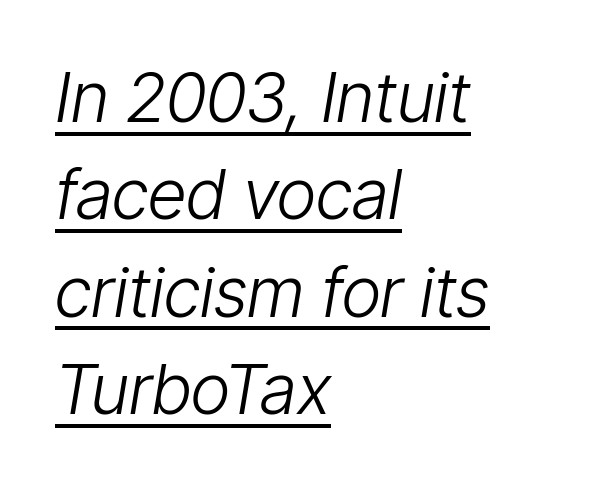
Stems and bowls with no extra thickness — not bold. The typography opts for an oblique posture over an upright one. A student would call this left alignment; a typographer would say flush left, rag right. The face used here is proportionally spaced, like ordinary book or web type.
